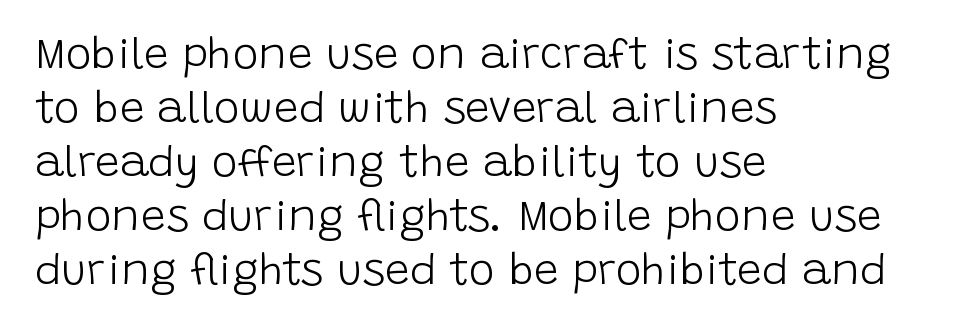
Notice how the stems are strictly vertical — no italics here. Underlining? Definitely not there. Typographically, this falls in the sans-serif category. Here the designer chose a conventional face with non-uniform glyph widths.
